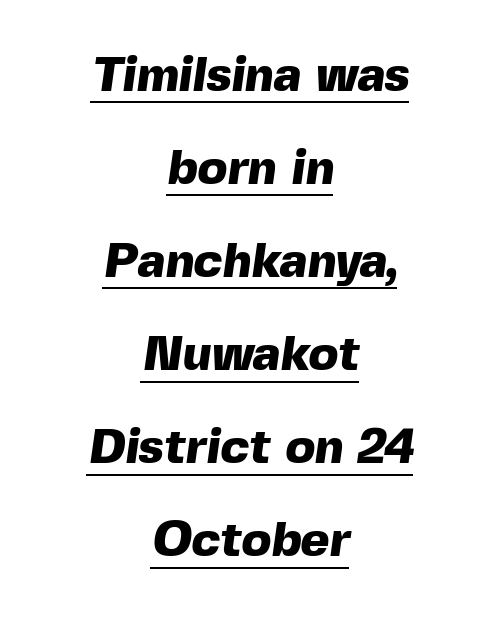
{"serif": "no", "bold": "yes", "weight": "heavy", "width": "normal", "x_height": "medium", "monospaced": "no", "underline": "yes", "align": "center", "line_spacing": "loose", "line_spacing_ratio": 1.9, "letter_spacing": "normal", "letter_spacing_em": 0.0, "glyph_px": 49}
